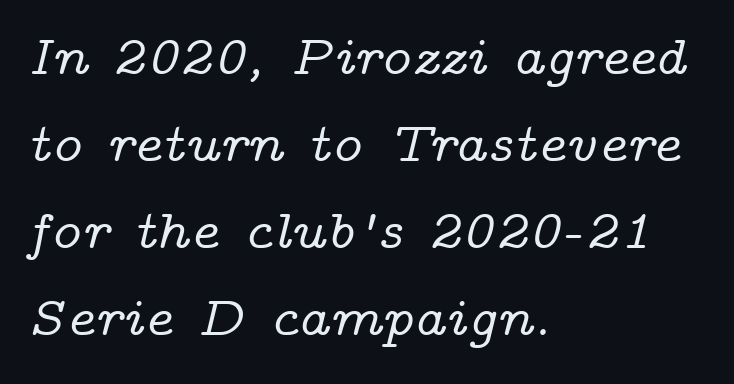
The image shows 55 px wide serif type, italic (leaning right); set left-aligned, normal line spacing (1.58x), normal letter spacing, not underlined; low stroke contrast and a medium x-height.
